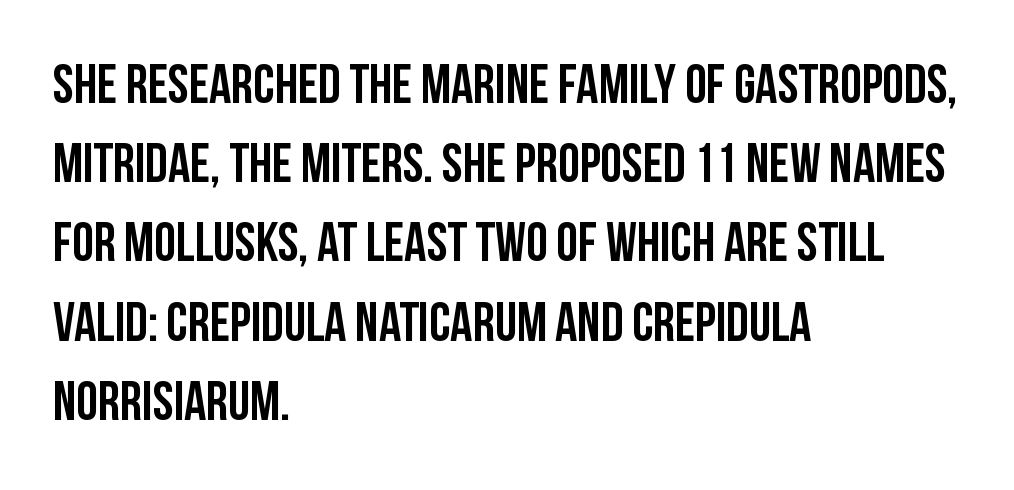
{"serif": "no", "italic": "no", "width": "condensed", "stroke_contrast": "low", "x_height": "large", "monospaced": "no", "underline": "no", "align": "left", "line_spacing": "normal", "line_spacing_ratio": 1.44, "letter_spacing": "normal", "letter_spacing_em": 0.0, "glyph_px": 55}
